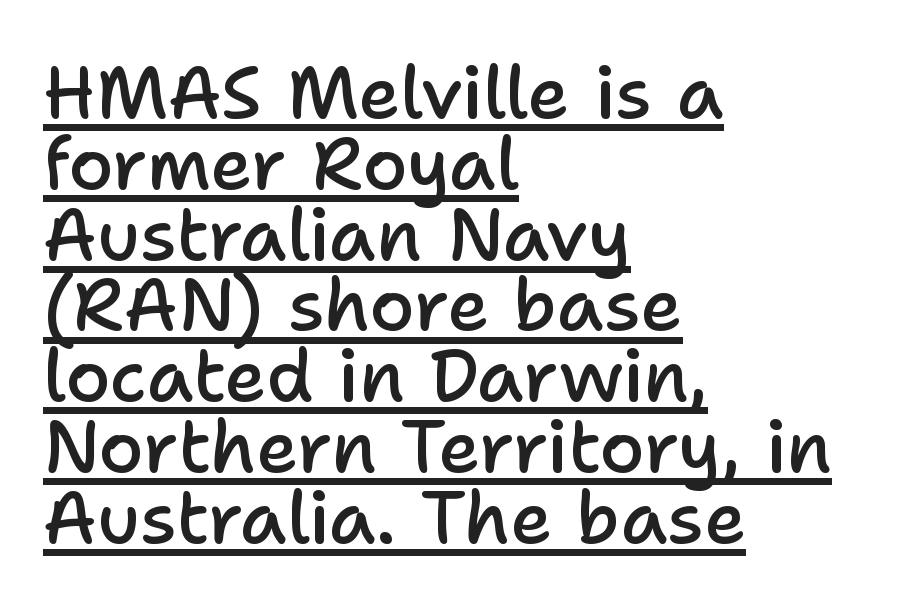
{"serif": "no", "italic": "no", "bold": "semi", "weight": "semibold", "width": "normal", "stroke_contrast": "low", "x_height": "medium", "monospaced": "no", "underline": "yes", "align": "left", "line_spacing": "tight", "line_spacing_ratio": 0.97, "letter_spacing": "normal", "letter_spacing_em": 0.0, "glyph_px": 73}
